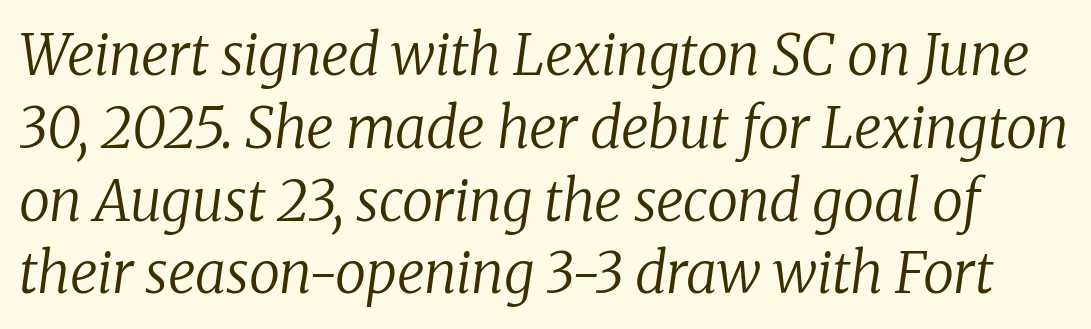
{"serif": "yes", "italic": "yes", "lean": "right", "slant_degrees": 8, "bold": "no", "weight": "regular", "width": "normal", "stroke_contrast": "low", "x_height": "medium", "monospaced": "no", "underline": "no", "line_spacing": "normal", "line_spacing_ratio": 1.3, "letter_spacing": "normal", "letter_spacing_em": 0.0, "glyph_px": 56}
